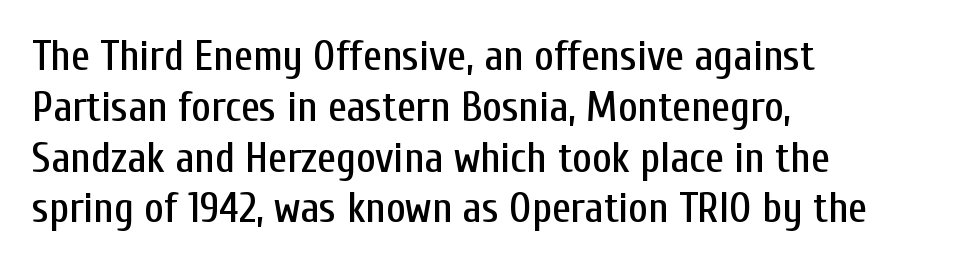
{"serif": "no", "italic": "no", "width": "condensed", "stroke_contrast": "low", "x_height": "medium", "monospaced": "no", "underline": "no", "align": "left", "line_spacing_ratio": 1.21, "letter_spacing": "normal", "letter_spacing_em": 0.0, "glyph_px": 42}
